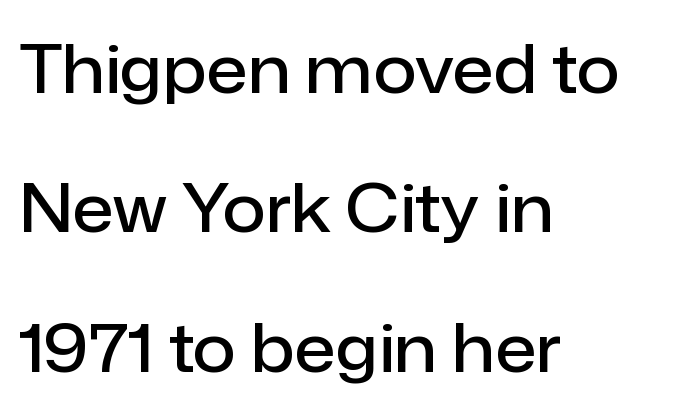
{"serif": "no", "italic": "no", "bold": "semi", "weight": "semibold", "width": "normal", "stroke_contrast": "low", "x_height": "medium", "monospaced": "no", "underline": "no", "align": "left", "line_spacing": "loose", "line_spacing_ratio": 2.08, "letter_spacing": "normal", "letter_spacing_em": 0.0, "glyph_px": 67}
